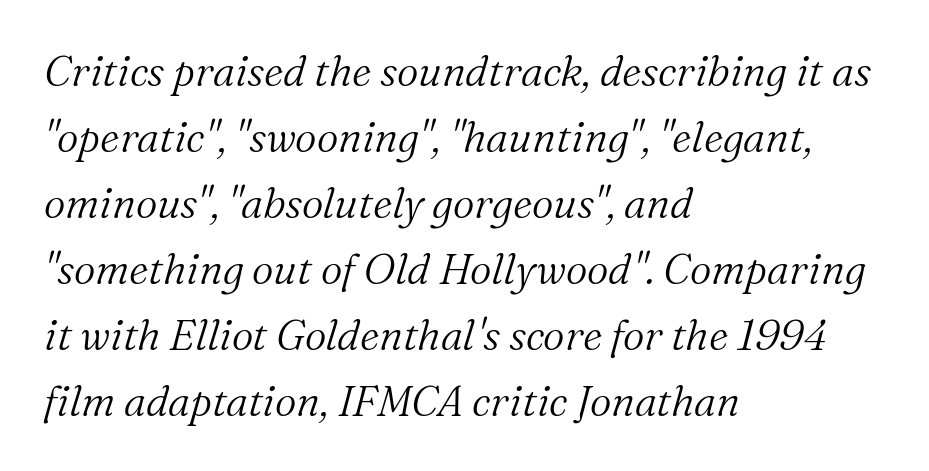
Q: Is the text bold? A: No.
Q: Is the text italic (slanted)? A: Yes, it leans right by about 16 degrees.
Q: Is the typeface a serif or a sans-serif typeface? A: Serif.
Q: Is the text underlined? A: No.
Q: How is the paragraph aligned? A: Left-aligned.
Q: Is the spacing between letters normal or unusually wide? A: Normal.
Q: Is the spacing between lines tight, normal or loose? A: Normal.
Q: Width (condensed, normal, or wide)? A: Normal.
Q: Stroke contrast? A: Medium.
Q: x-height? A: Medium.
Q: Monospaced? A: No.
